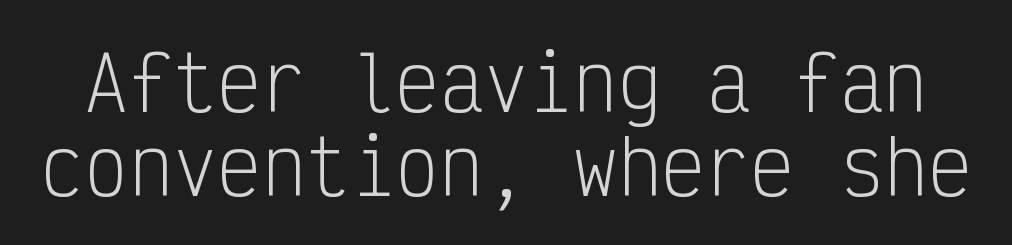
{"serif": "no", "italic": "no", "bold": "no", "weight": "light", "width": "condensed", "stroke_contrast": "low", "x_height": "medium", "monospaced": "yes", "underline": "no", "line_spacing": "tight", "line_spacing_ratio": 1.13, "letter_spacing": "normal", "letter_spacing_em": 0.0, "glyph_px": 74}
